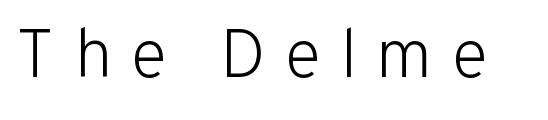
{"serif": "no", "italic": "no", "bold": "no", "weight": "light", "width": "normal", "stroke_contrast": "low", "x_height": "medium", "monospaced": "no", "underline": "no", "letter_spacing": "wide", "letter_spacing_em": 0.27, "glyph_px": 69}
